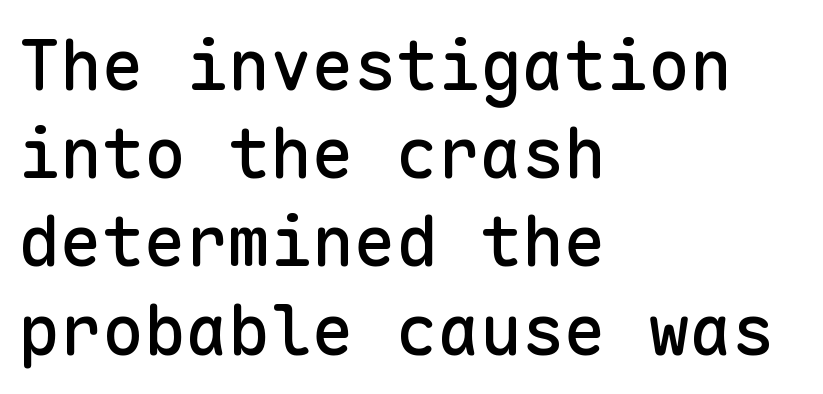
The image shows 70 px sans-serif type, upright, monospaced; set left-aligned, normal line spacing (1.26x), normal letter spacing, not underlined; low stroke contrast and a medium x-height.
